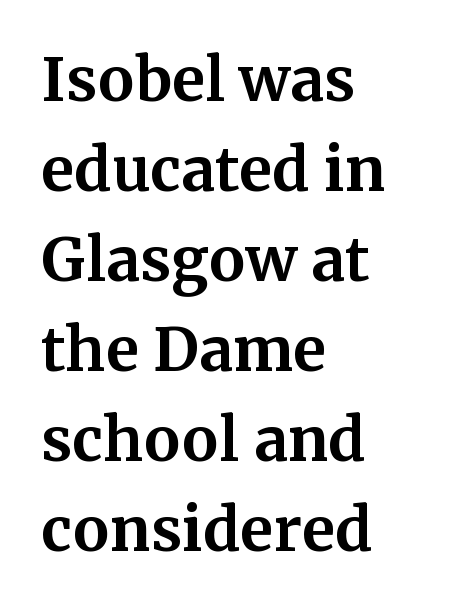
Compared with a centered layout, this one pins lines to the left instead. Varying glyph widths throughout — classic text-font behaviour. Characters remain perfectly vertical along every line. Classification — serif. The strokes are fattened all the way to bold. The leading is moderate, giving the passage an even texture.
